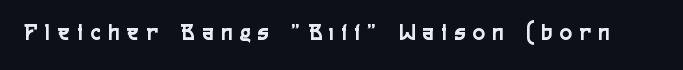
The image shows 23 px text type, upright; set unusually wide letter spacing (+0.35 em), not underlined.
